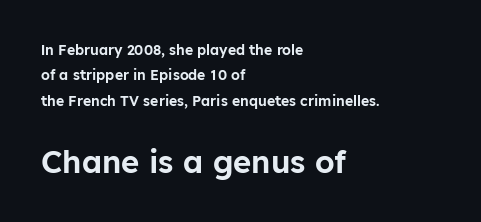
{"serif": "no", "italic": "no", "width": "normal", "stroke_contrast": "low", "x_height": "medium", "monospaced": "no", "underline": "no", "align": "left", "line_spacing_ratio": 1.81, "letter_spacing": "normal", "letter_spacing_em": 0.0, "larger_block": "second", "size_ratio": 2.21, "glyph_px": 31}
